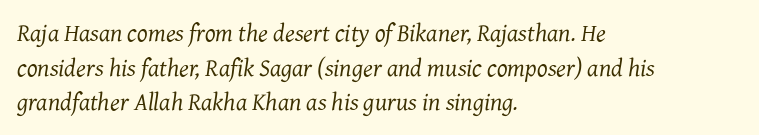
The glyphs look as if they've been sheared to an angle. The paragraph shown leans on its left margin. The baseline area is clear. Words appear dense and cohesive because spacing is normal. Normally led — the rows are evenly, conventionally spaced.
